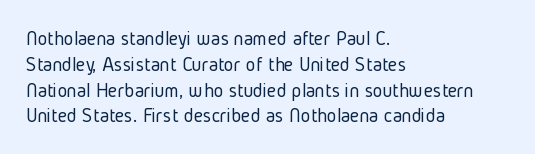
{"italic": "no", "bold": "no", "underline": "no", "align": "left", "line_spacing_ratio": 1.23, "letter_spacing": "normal", "letter_spacing_em": 0.0, "glyph_px": 21}
